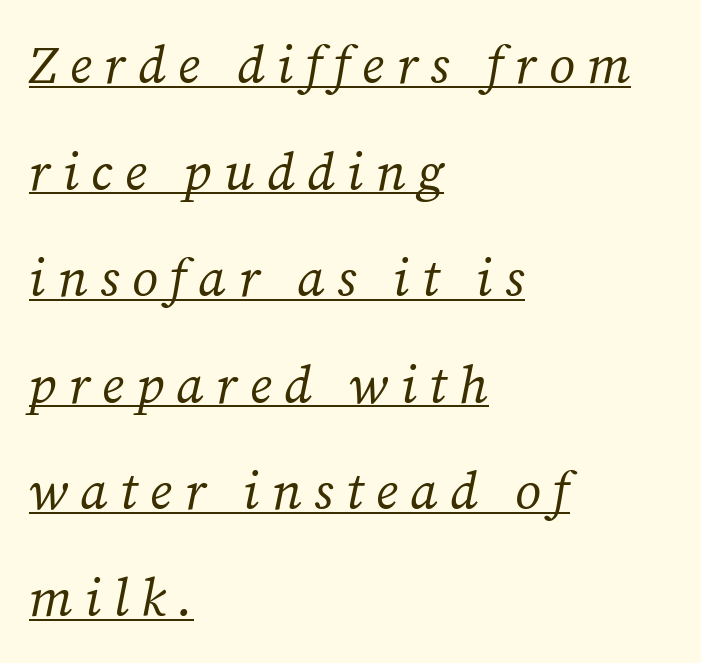
{"serif": "yes", "italic": "yes", "lean": "right", "slant_degrees": 12, "bold": "no", "weight": "regular", "width": "normal", "stroke_contrast": "medium", "x_height": "medium", "monospaced": "no", "underline": "yes", "align": "left", "line_spacing": "loose", "line_spacing_ratio": 2.05, "letter_spacing": "wide", "letter_spacing_em": 0.24, "glyph_px": 52}
